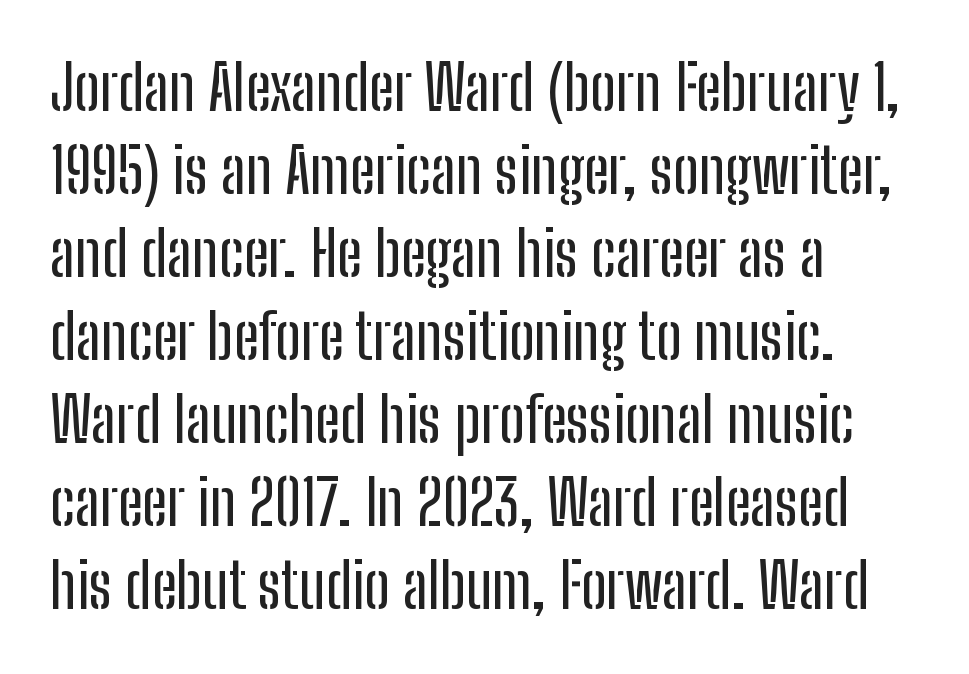
Underlining? Definitely not there. Does the leading feel generous? No, just average. Spacing verdict: proportional, widths tailored to each character. Italic? Not at all — the glyphs are vertical. These lines stack with their left ends in a neat column.
